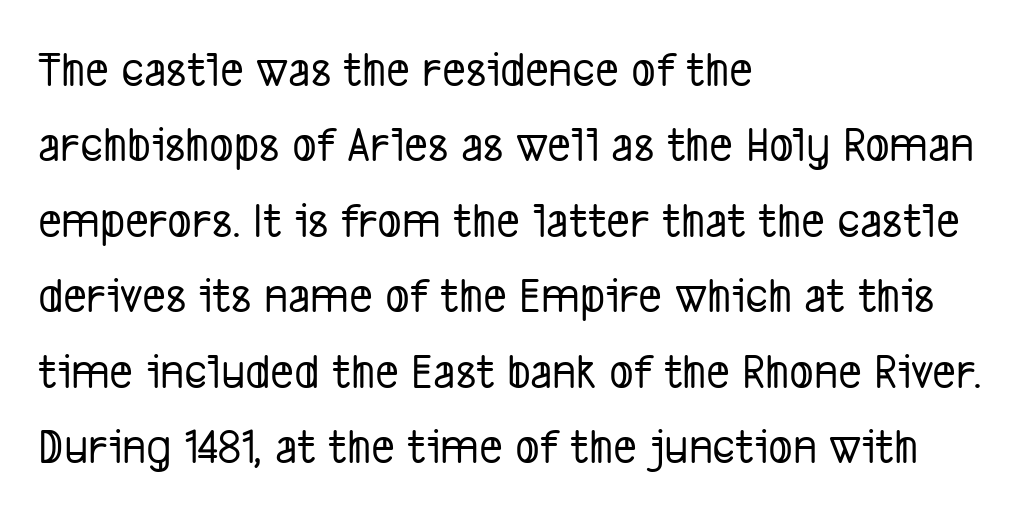
The image shows 51 px condensed sans-serif type; set left-aligned, normal line spacing (1.48x), normal letter spacing, not underlined; low stroke contrast and a medium x-height.
